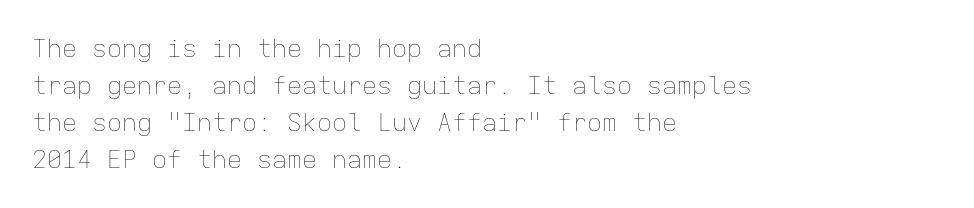
{"italic": "no", "bold": "no", "underline": "no", "align": "left", "line_spacing": "normal", "line_spacing_ratio": 1.48, "letter_spacing": "normal", "letter_spacing_em": 0.0, "glyph_px": 25}
